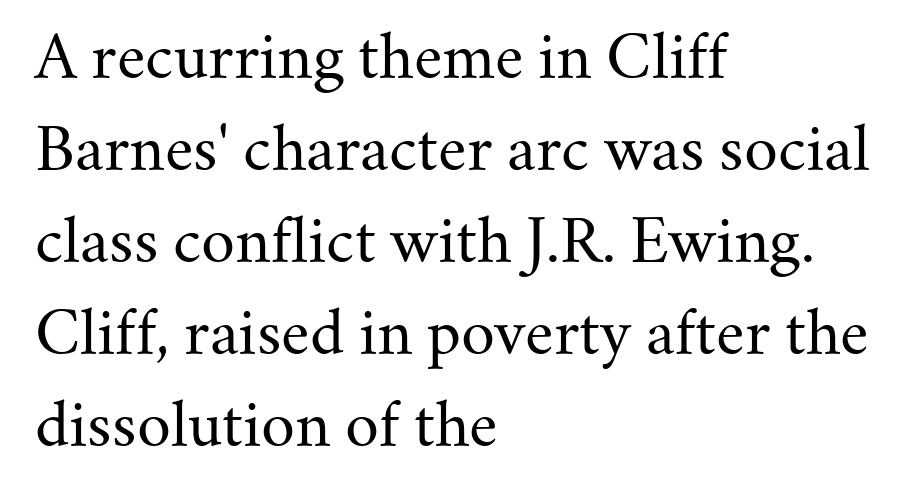
{"serif": "yes", "italic": "no", "bold": "no", "weight": "regular", "width": "normal", "stroke_contrast": "medium", "x_height": "small", "monospaced": "no", "underline": "no", "align": "left", "line_spacing": "normal", "line_spacing_ratio": 1.56, "letter_spacing": "normal", "letter_spacing_em": 0.0, "glyph_px": 59}
